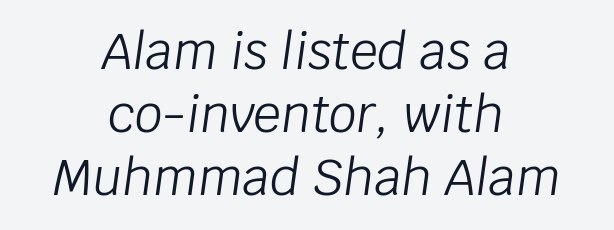
{"italic": "yes", "lean": "right", "slant_degrees": 8, "bold": "no", "weight": "light", "width": "normal", "stroke_contrast": "low", "x_height": "large", "monospaced": "no", "underline": "no", "align": "center", "line_spacing": "normal", "line_spacing_ratio": 1.29, "letter_spacing": "normal", "letter_spacing_em": 0.0, "glyph_px": 49}
